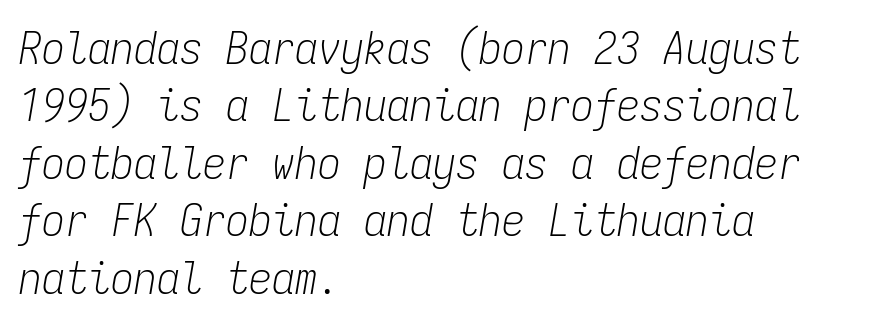
{"italic": "yes", "lean": "right", "slant_degrees": 9, "bold": "no", "weight": "light", "width": "condensed", "stroke_contrast": "low", "x_height": "medium", "monospaced": "yes", "underline": "no", "align": "left", "line_spacing": "normal", "line_spacing_ratio": 1.25, "letter_spacing": "normal", "letter_spacing_em": 0.0, "glyph_px": 46}
